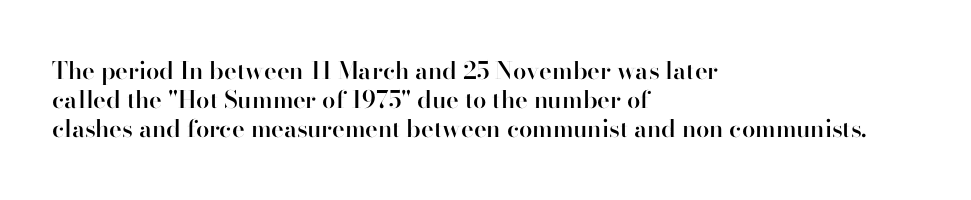
The image shows 24 px text type, upright; set left-aligned, line spacing 1.21x, normal letter spacing, not underlined.
